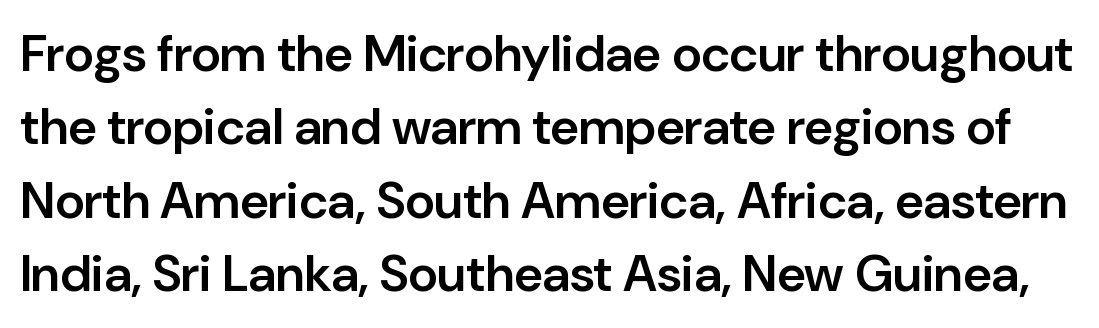
The image shows 51 px semibold sans-serif type, upright; set normal line spacing (1.44x), normal letter spacing, not underlined; low stroke contrast and a medium x-height.
